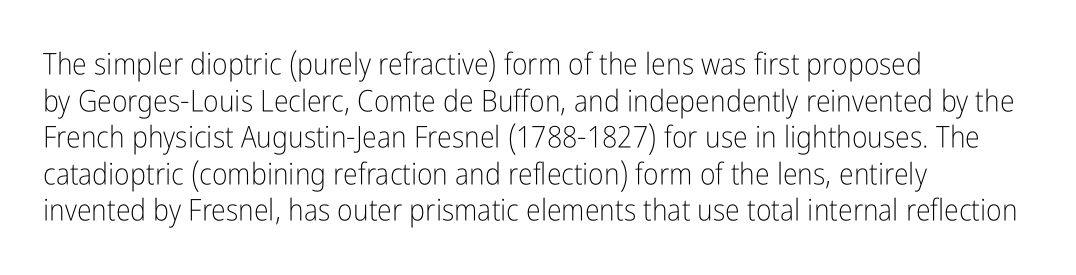
Q: Is the text bold? A: No.
Q: Is the text italic (slanted)? A: No, it is upright.
Q: Is the typeface a serif or a sans-serif typeface? A: Sans-serif.
Q: Is the text underlined? A: No.
Q: How is the paragraph aligned? A: Left-aligned.
Q: Is the spacing between letters normal or unusually wide? A: Normal.
Q: Width (condensed, normal, or wide)? A: Condensed.
Q: Stroke contrast? A: Low.
Q: x-height? A: Medium.
Q: Monospaced? A: No.
